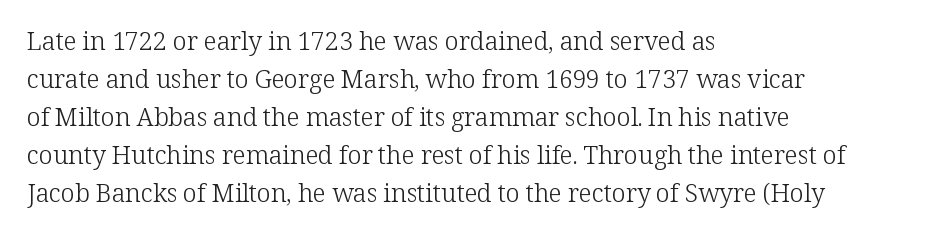
The font's upright variant was chosen for this text. The specimen omits any rule beneath the text block's lines. All the whitespace from short lines collects on the right. Tracking here is standard; glyphs follow each other at the usual distance.
